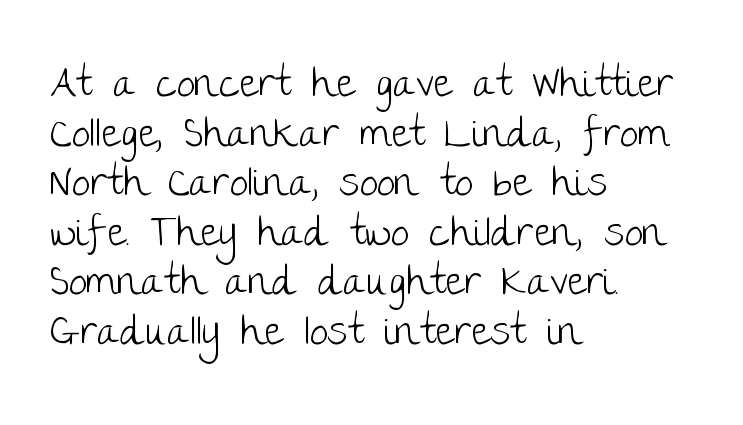
{"serif": "no", "italic": "no", "bold": "no", "weight": "light", "width": "normal", "stroke_contrast": "low", "x_height": "large", "monospaced": "no", "underline": "no", "align": "left", "line_spacing_ratio": 1.21, "letter_spacing": "normal", "letter_spacing_em": 0.0, "glyph_px": 41}
